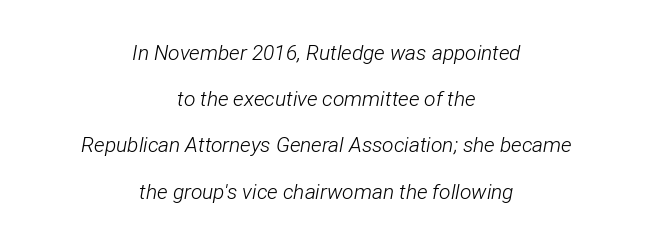
Q: Is the text bold? A: No.
Q: Is the text italic (slanted)? A: Yes, it leans right by about 12 degrees.
Q: Is the text underlined? A: No.
Q: How is the paragraph aligned? A: Centered.
Q: Is the spacing between letters normal or unusually wide? A: Normal.
Q: Is the spacing between lines tight, normal or loose? A: Loose.
